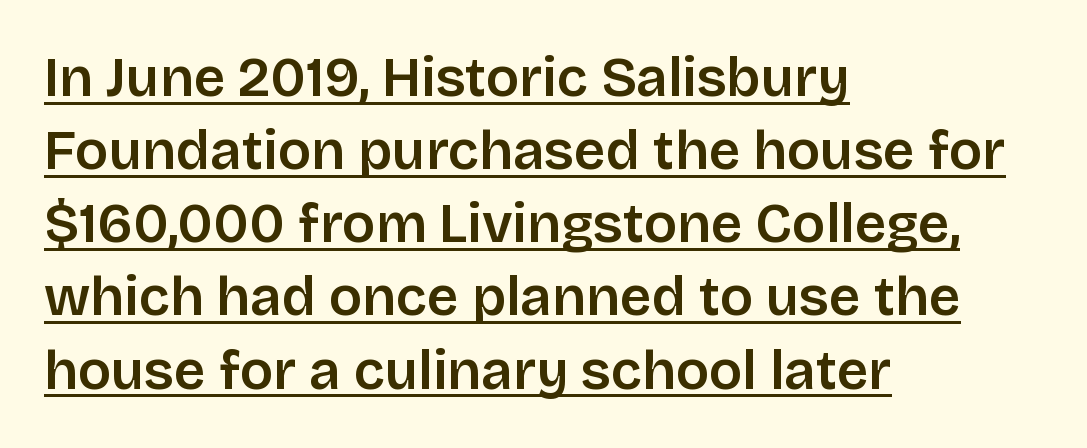
The lettering is marked with a stroke running underneath it. The glyphs in this specimen are sans serif. How are the letters spaced? Ordinarily, with no added tracking. The font's upright variant was chosen for this text.
